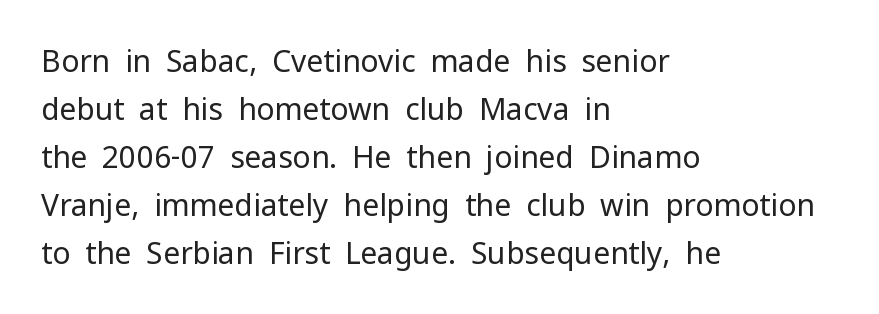
{"serif": "no", "italic": "no", "bold": "no", "weight": "regular", "width": "normal", "stroke_contrast": "low", "x_height": "medium", "monospaced": "no", "underline": "no", "align": "left", "line_spacing": "normal", "line_spacing_ratio": 1.6, "letter_spacing": "normal", "letter_spacing_em": 0.0, "glyph_px": 30}
